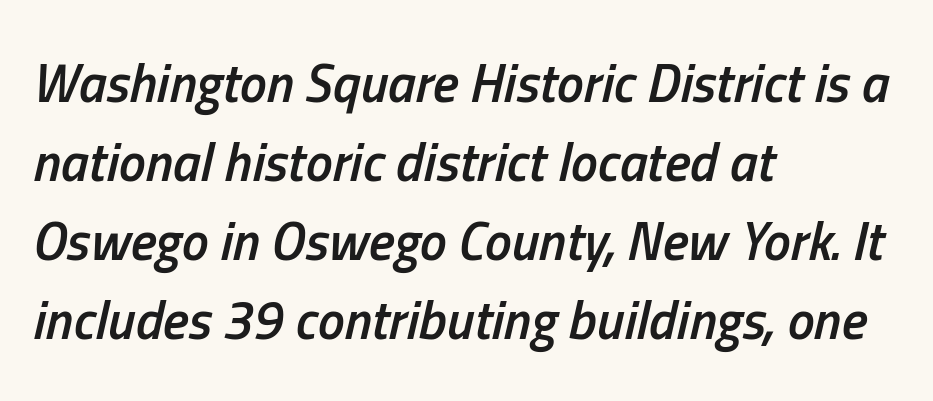
Rule under the text: the space is simply empty. These lines carry some extra weight — a demibold, not a full bold. Summary of vertical rhythm: regular, with standard interline spacing. Does the lettering tilt? It does — this is italic. In terms of letterspacing, this is plain default setting.
